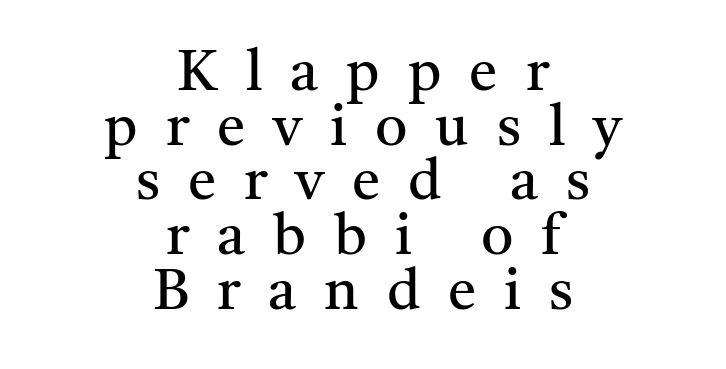
Q: Is the text bold? A: No.
Q: Is the text italic (slanted)? A: No, it is upright.
Q: Is the typeface a serif or a sans-serif typeface? A: Serif.
Q: Is the text underlined? A: No.
Q: How is the paragraph aligned? A: Centered.
Q: Is the spacing between letters normal or unusually wide? A: Unusually wide.
Q: Is the spacing between lines tight, normal or loose? A: Tight.
Q: Width (condensed, normal, or wide)? A: Normal.
Q: Stroke contrast? A: Medium.
Q: x-height? A: Medium.
Q: Monospaced? A: No.
